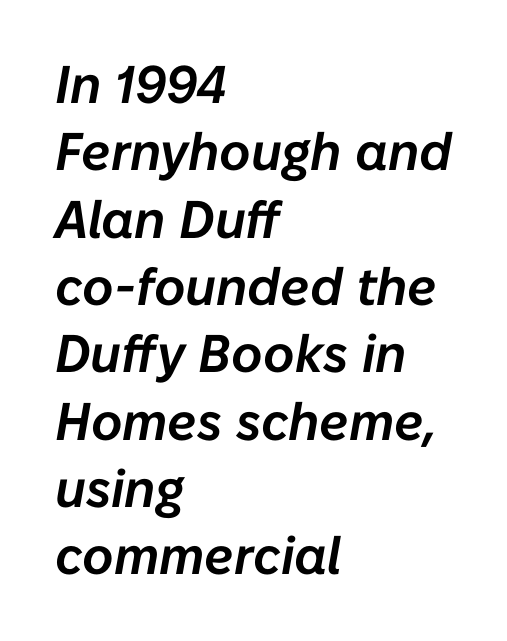
The image shows 53 px text type, italic (leaning right); set left-aligned, normal line spacing (1.27x), normal letter spacing, not underlined; low stroke contrast and a medium x-height.
